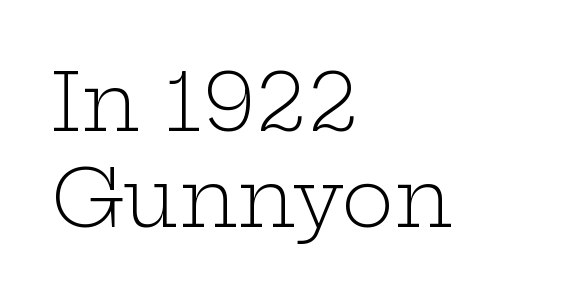
The image shows 79 px light, wide serif type, upright; set left-aligned, line spacing 1.22x, normal letter spacing, not underlined; low stroke contrast and a medium x-height.
